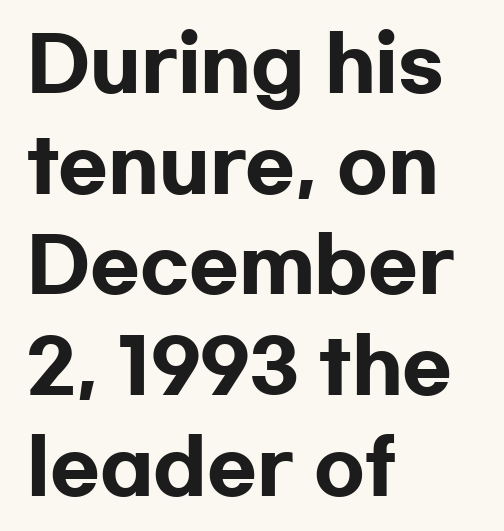
{"serif": "no", "italic": "no", "bold": "yes", "weight": "heavy", "width": "wide", "stroke_contrast": "low", "x_height": "medium", "monospaced": "no", "underline": "no", "align": "left", "line_spacing": "normal", "line_spacing_ratio": 1.38, "letter_spacing": "normal", "letter_spacing_em": 0.0, "glyph_px": 73}
